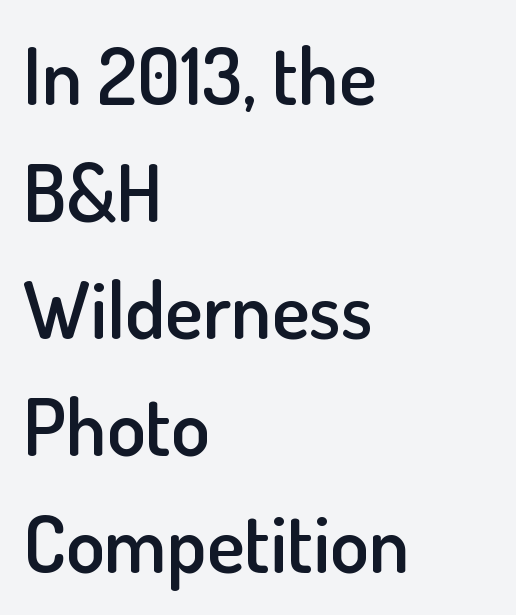
The designer left line spacing at the default. This is the regular roman posture of the typeface. This sample is left-justified, so line endings fall wherever the words run out. Each word holds together tightly as a unit, with standard inter-letter gaps.
